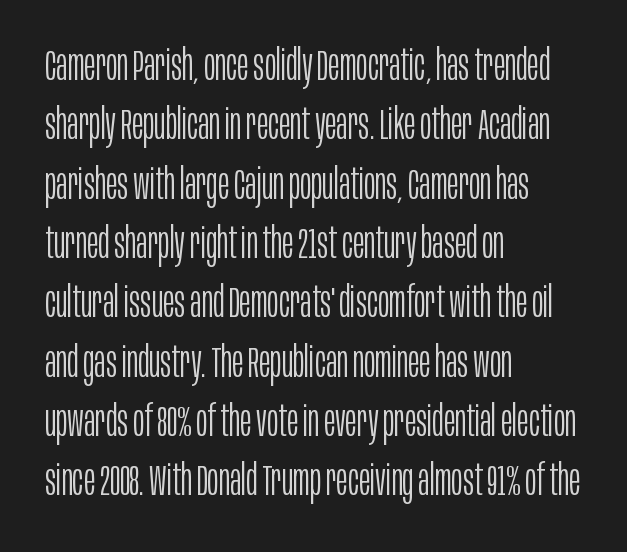
The image shows 43 px light, condensed sans-serif type, upright; set left-aligned, normal line spacing (1.38x), normal letter spacing, not underlined; low stroke contrast and a large x-height.
